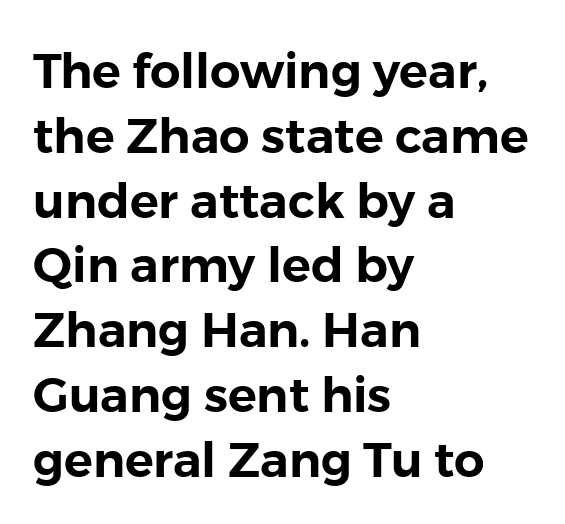
The image shows 48 px sans-serif type, upright; set left-aligned, normal line spacing (1.35x), normal letter spacing, not underlined; low stroke contrast and a medium x-height.
